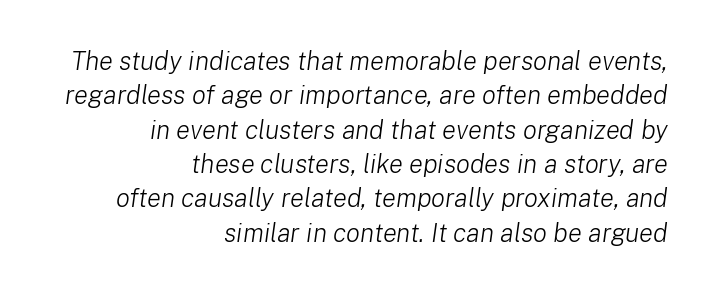
Default kerning and tracking; the words read as compact shapes. The paragraph has a hard right edge and a soft left edge. The font is comparable to plain body text, perhaps lighter. The vertical gap from one line to the next is medium.
